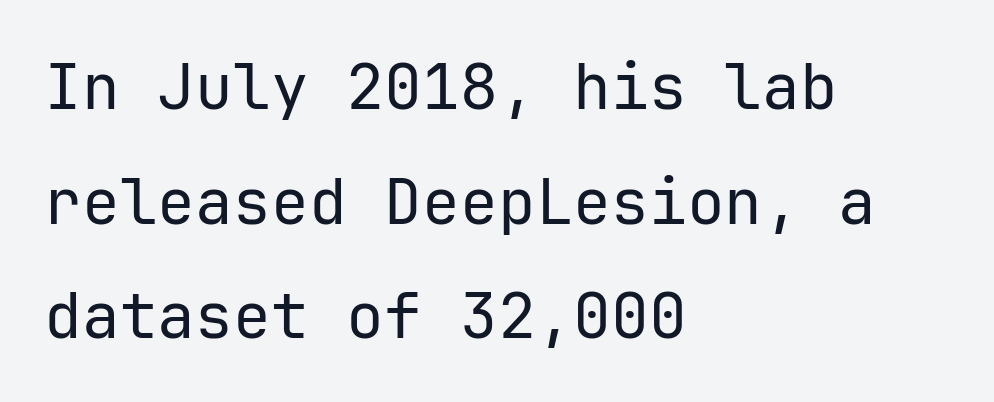
{"serif": "no", "italic": "no", "bold": "no", "weight": "regular", "width": "normal", "stroke_contrast": "low", "x_height": "medium", "monospaced": "yes", "underline": "no", "align": "left", "line_spacing_ratio": 1.82, "letter_spacing": "normal", "letter_spacing_em": 0.0, "glyph_px": 63}
